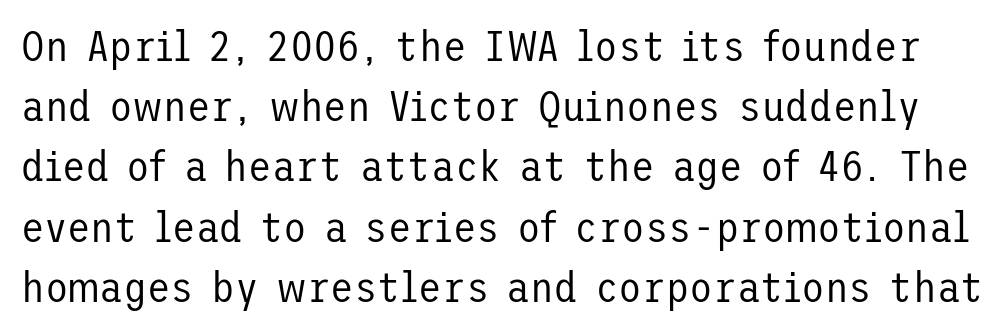
Q: Is the text bold? A: No.
Q: Is the text italic (slanted)? A: No, it is upright.
Q: Is the typeface a serif or a sans-serif typeface? A: Sans-serif.
Q: Is the text underlined? A: No.
Q: Is the spacing between letters normal or unusually wide? A: Normal.
Q: Is the spacing between lines tight, normal or loose? A: Normal.
Q: Width (condensed, normal, or wide)? A: Normal.
Q: Stroke contrast? A: Low.
Q: x-height? A: Medium.
